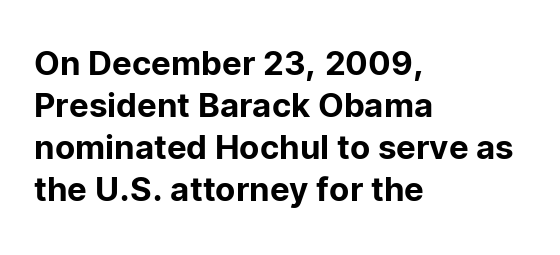
A typesetter would label this face a sans. Horizontal bands of white between lines are of average thickness. Here the designer chose a conventional face with non-uniform glyph widths. Characters remain perfectly vertical along every line. Line beginnings align vertically; line endings do not.
